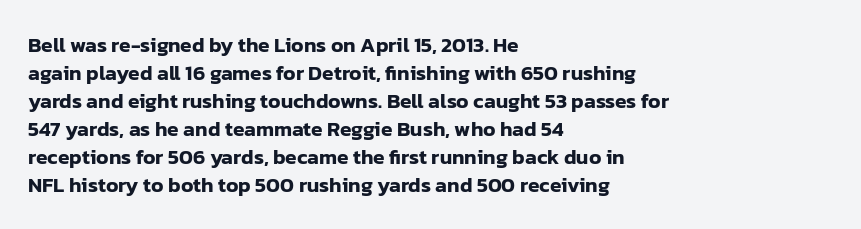
Q: Is the text italic (slanted)? A: No, it is upright.
Q: Is the text underlined? A: No.
Q: How is the paragraph aligned? A: Left-aligned.
Q: Is the spacing between letters normal or unusually wide? A: Normal.
Q: Is the spacing between lines tight, normal or loose? A: Normal.
